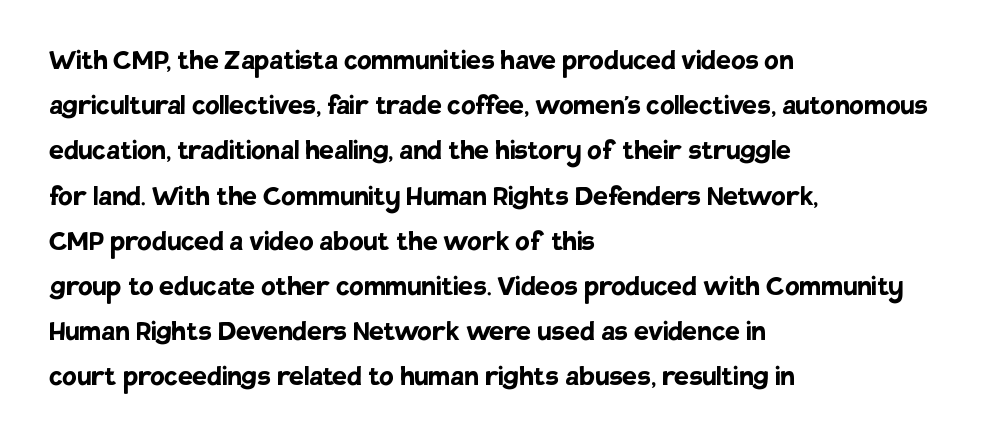
What stands out about the letter spacing? Nothing — it is the standard amount. Vertical spacing — default. A full-strength bold gives these letters their thick strokes. The typeface chosen for these lines omits serifs. The letters stand straight up with perfectly vertical stems. This rendering features lettering with no underline.
